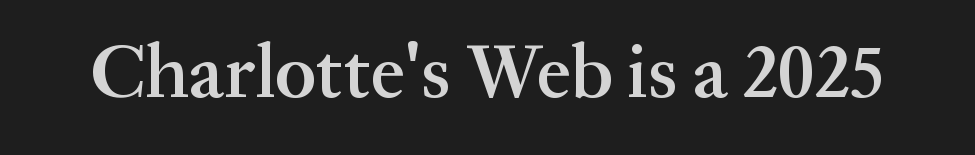
Q: Is the text bold? A: Semi-bold.
Q: Is the text italic (slanted)? A: No, it is upright.
Q: Is the typeface a serif or a sans-serif typeface? A: Serif.
Q: Is the text underlined? A: No.
Q: Is the spacing between letters normal or unusually wide? A: Normal.
Q: Width (condensed, normal, or wide)? A: Normal.
Q: Stroke contrast? A: Medium.
Q: x-height? A: Medium.
Q: Monospaced? A: No.
